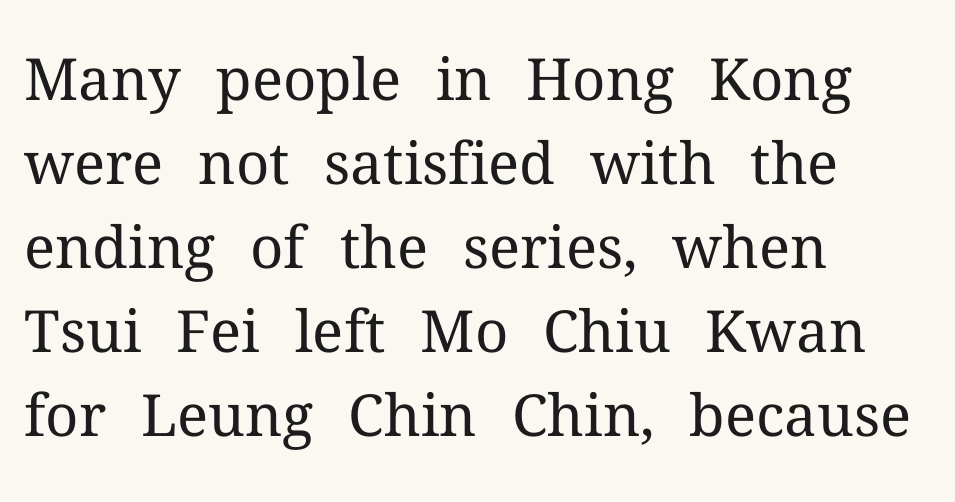
Yep, those are serifs on the letters. In terms of leading, this rendering sits right in the middle. The rag falls on the right side of this text block. The cut favours lightness, reaching ordinary text weight at its darkest. Is this a fixed-width face? No — the glyphs have proportional, varying widths.
